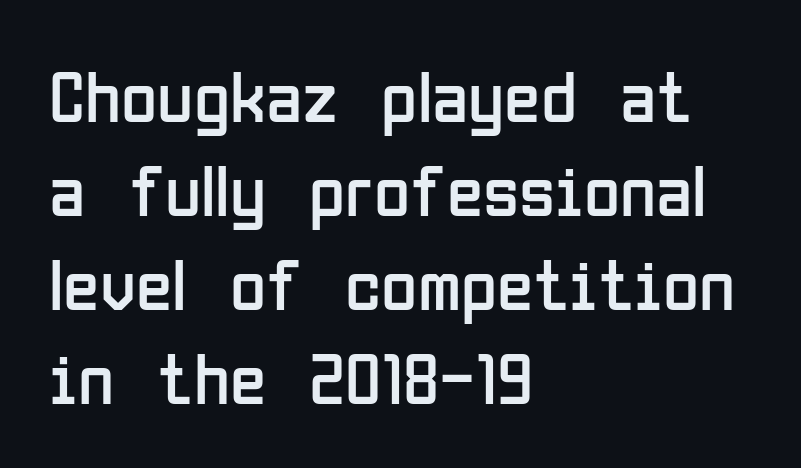
The image shows 74 px regular-weight, condensed sans-serif type, upright; set left-aligned, normal line spacing (1.27x), normal letter spacing, not underlined; low stroke contrast and a medium x-height.
